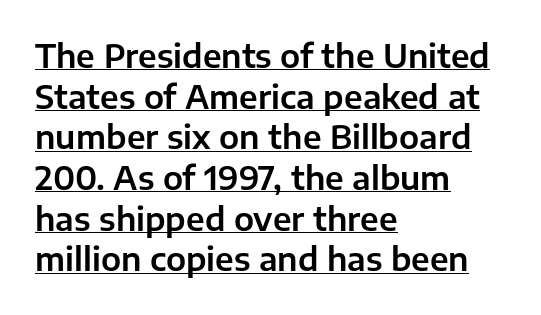
The image shows 32 px sans-serif type, upright; set left-aligned, normal line spacing (1.27x), normal letter spacing, underlined; low stroke contrast and a medium x-height.
